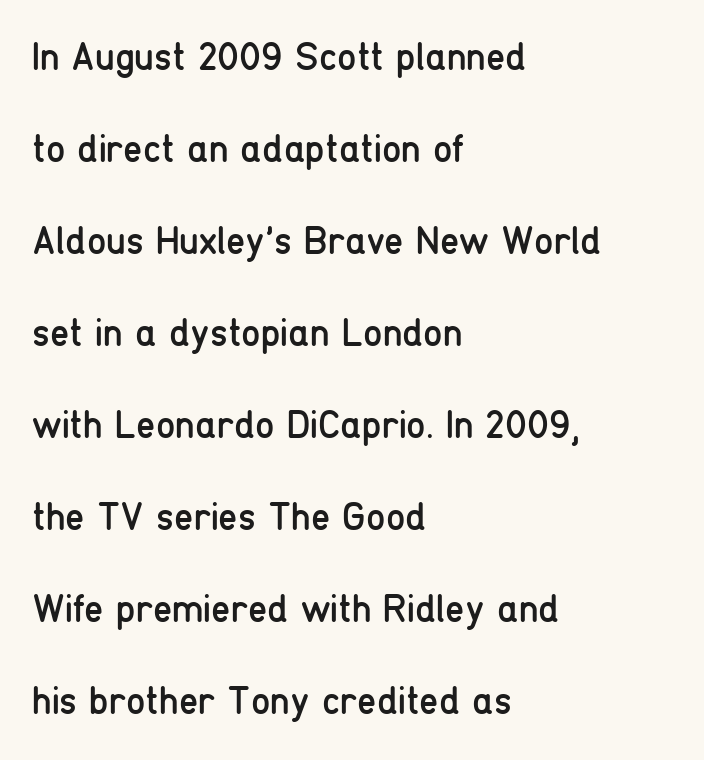
Serif or sans? Sans — the stroke terminals are bare. How would I describe the line gaps? Wide and relaxed. The face used here is proportionally spaced, like ordinary book or web type. Just letters on the line, the space beneath them empty. When letters stand straight like this, we call the style roman or upright. Honestly, the letter spacing is just normal — you wouldn't notice it.
